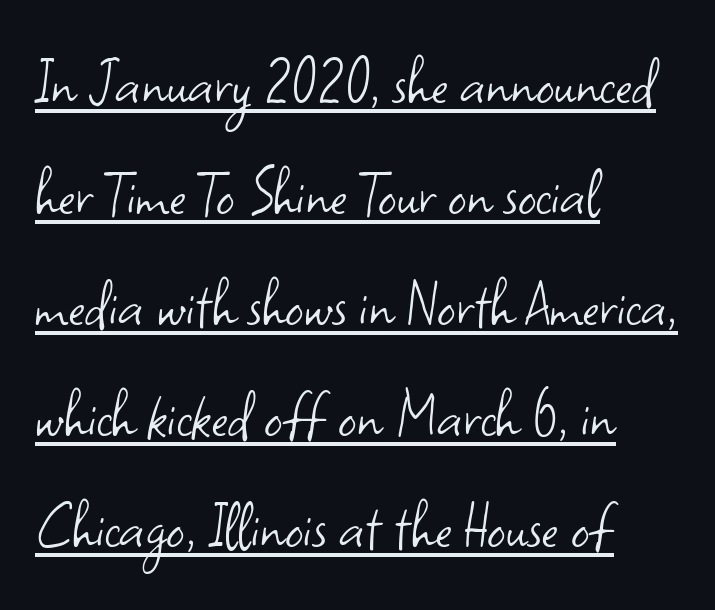
{"serif": "no", "bold": "no", "weight": "light", "width": "normal", "stroke_contrast": "low", "x_height": "small", "monospaced": "no", "underline": "yes", "align": "left", "line_spacing": "normal", "line_spacing_ratio": 1.54, "letter_spacing": "normal", "letter_spacing_em": 0.0, "glyph_px": 72}
